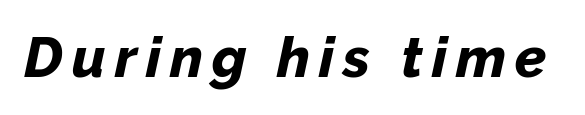
A typesetter would call this proportional, since set widths differ per character. Nobody drew a line under any word here. Style check: oblique. As a designer I'd log this as weight 700, bold.
